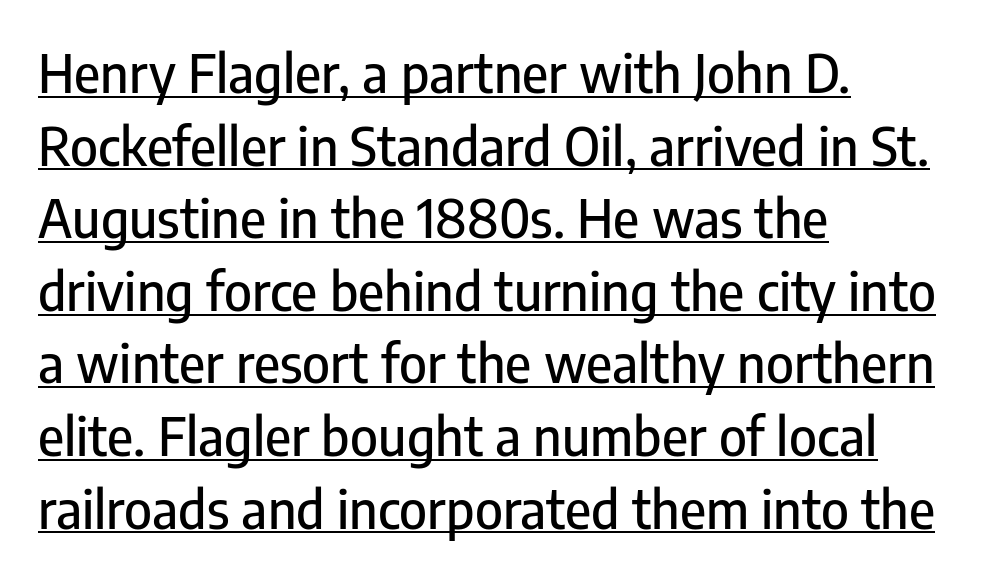
The vertical gap from one line to the next is medium. Italic: no, the glyphs are upright roman. Compared with a centered layout, this one pins lines to the left instead. Spacing verdict: proportional, widths tailored to each character. Characters follow at the spacing the type designer built in.
